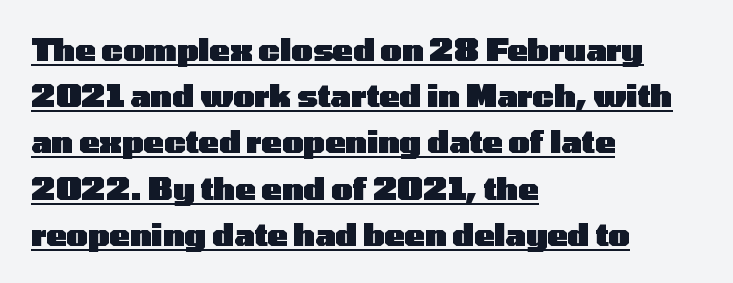
The typography opts for an upright posture over an oblique one. This is heavy type, rendered in bold. What stands out about the letter spacing? Nothing — it is the standard amount. The passage shown is underscored from start to finish. Caption: multi-line text, flush left, ragged right.
